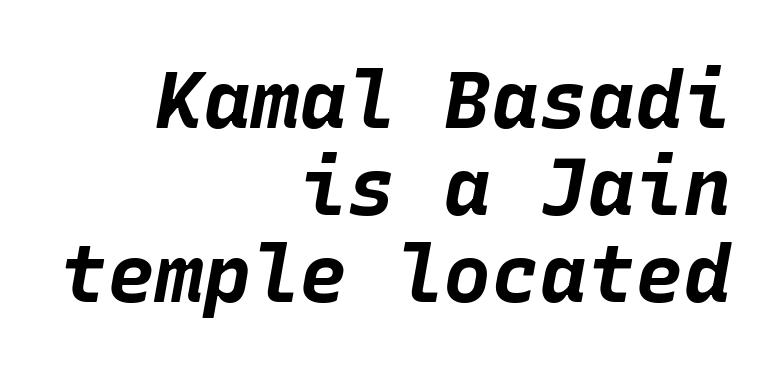
Q: Is the text bold? A: Yes.
Q: Is the text italic (slanted)? A: Yes, it leans right by about 10 degrees.
Q: Is the text underlined? A: No.
Q: How is the paragraph aligned? A: Right-aligned.
Q: Is the spacing between letters normal or unusually wide? A: Normal.
Q: Is the spacing between lines tight, normal or loose? A: Tight.
Q: Width (condensed, normal, or wide)? A: Normal.
Q: Stroke contrast? A: Low.
Q: x-height? A: Large.
Q: Monospaced? A: Yes.
